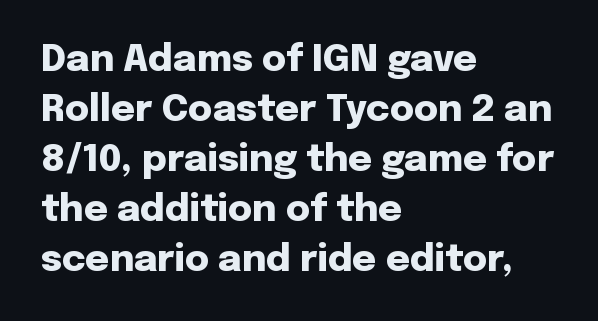
Is this a sans? Yes — the strokes have no serifs. Caption: bold face, heavy strokes. Characters follow at the spacing the type designer built in. Does the lettering tilt? It doesn't — this is upright. Glance below the letters and you will spot only blank space.
